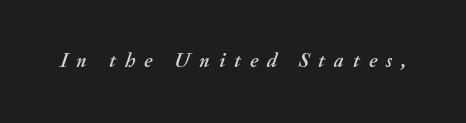
Q: Is the text italic (slanted)? A: Yes, it leans right by about 20 degrees.
Q: Is the text underlined? A: No.
Q: Is the spacing between letters normal or unusually wide? A: Unusually wide.
